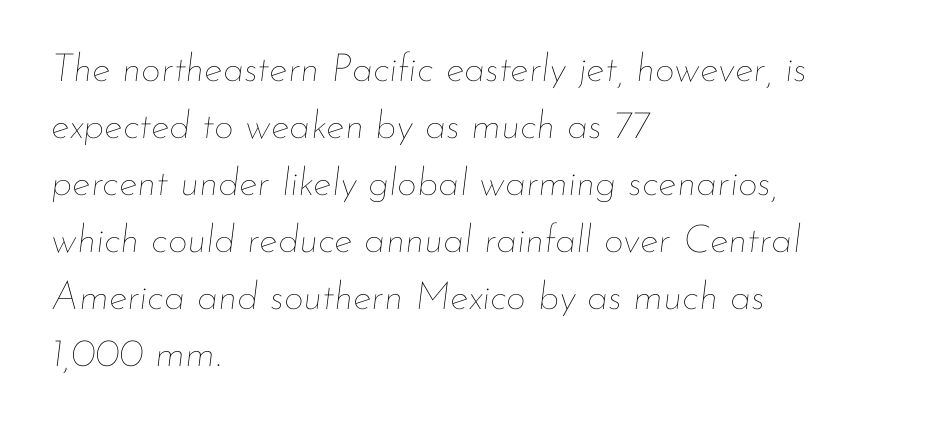
The image shows 39 px thin type, italic (leaning right); set left-aligned, normal line spacing (1.46x), normal letter spacing, not underlined; low stroke contrast and a small x-height.
